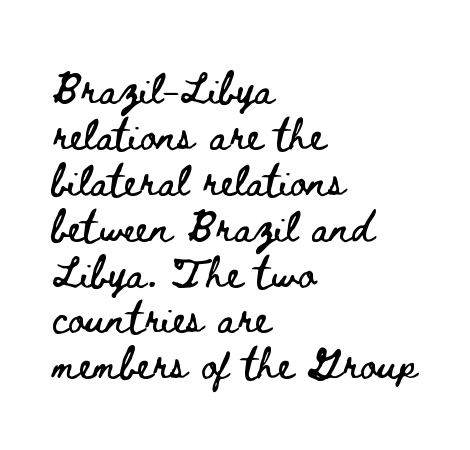
The image shows 31 px wide type; set left-aligned, normal line spacing (1.48x), normal letter spacing, not underlined; low stroke contrast and a small x-height.
